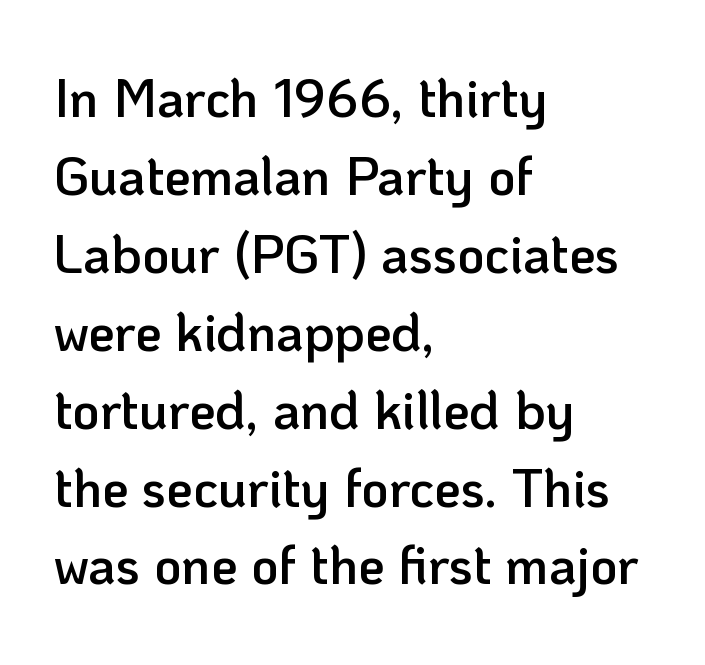
{"serif": "no", "italic": "no", "bold": "semi", "weight": "semibold", "width": "normal", "stroke_contrast": "low", "x_height": "medium", "monospaced": "no", "underline": "no", "align": "left", "line_spacing": "normal", "line_spacing_ratio": 1.47, "letter_spacing": "normal", "letter_spacing_em": 0.0, "glyph_px": 53}
